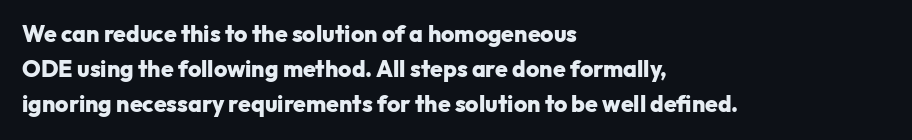
The image shows 23 px bold type, upright; set left-aligned, normal line spacing (1.52x), normal letter spacing, not underlined.
